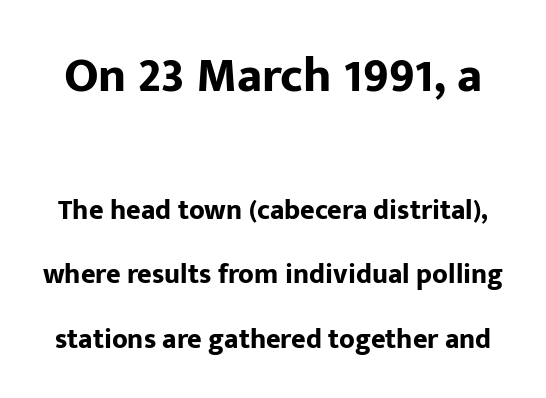
Weight: bold. The emphasis by scale lands on block number one, above. A sans-serif font was chosen for this passage. This sample has the flowing, uneven cadence of proportional lettering.
